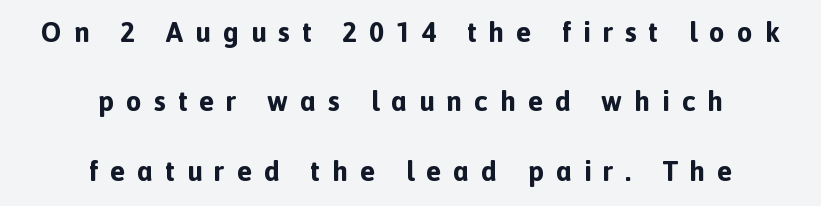
{"serif": "no", "italic": "no", "bold": "yes", "weight": "bold", "width": "normal", "x_height": "medium", "monospaced": "no", "underline": "no", "align": "center", "line_spacing": "loose", "line_spacing_ratio": 2.48, "letter_spacing": "wide", "letter_spacing_em": 0.43, "glyph_px": 28}
